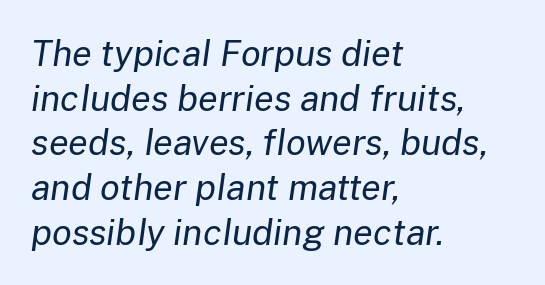
Q: Is the text bold? A: No.
Q: Is the text italic (slanted)? A: Yes, it leans right by about 8 degrees.
Q: Is the text underlined? A: No.
Q: How is the paragraph aligned? A: Left-aligned.
Q: Is the spacing between letters normal or unusually wide? A: Normal.
Q: Width (condensed, normal, or wide)? A: Normal.
Q: Stroke contrast? A: Low.
Q: x-height? A: Medium.
Q: Monospaced? A: No.
